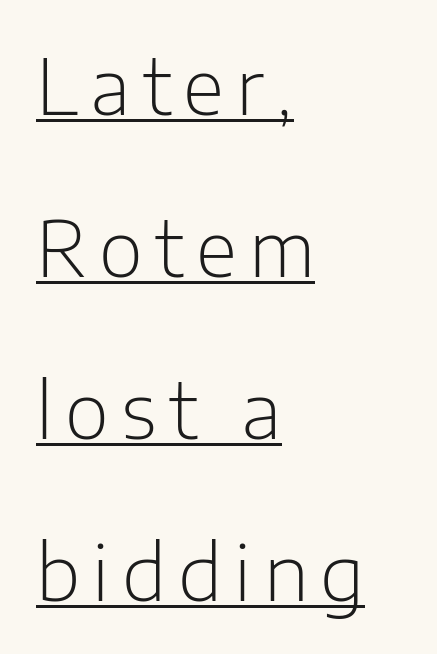
The image shows 76 px light sans-serif type, upright; set left-aligned, loose line spacing (2.13x), underlined; low stroke contrast and a medium x-height.
